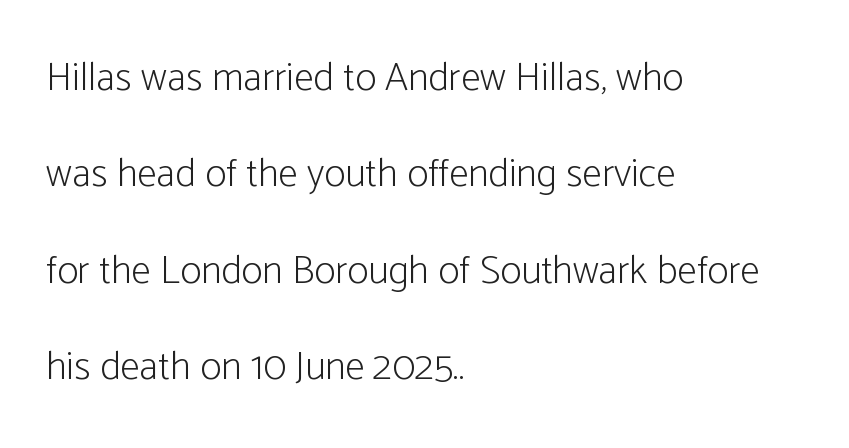
Every row of glyphs begins at an identical x-position on the left. Is this a fixed-width face? No — the glyphs have proportional, varying widths. One glance says open: line gaps are wider than usual. The lettering holds an erect, upright posture throughout. Honestly, the letter spacing is just normal — you wouldn't notice it.
